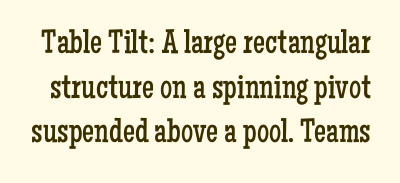
Q: Is the text bold? A: No.
Q: Is the text italic (slanted)? A: No, it is upright.
Q: Is the typeface a serif or a sans-serif typeface? A: Serif.
Q: Is the text underlined? A: No.
Q: Is the spacing between letters normal or unusually wide? A: Normal.
Q: Is the spacing between lines tight, normal or loose? A: Normal.
Q: Width (condensed, normal, or wide)? A: Condensed.
Q: Stroke contrast? A: Low.
Q: x-height? A: Medium.
Q: Monospaced? A: No.
